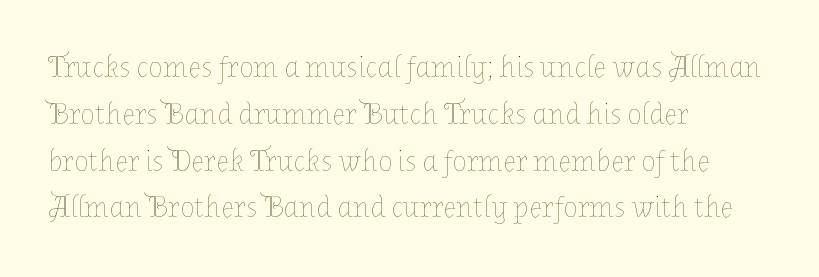
The passage shown stacks its lines at a standard gap. Glance below the letters and you will spot only blank space. Visually the block forms a straight wall on the left and a jagged coastline on the right. Here the designer chose a conventional face with non-uniform glyph widths. Is this a heavy cut? Hardly; it is regular or lighter.
